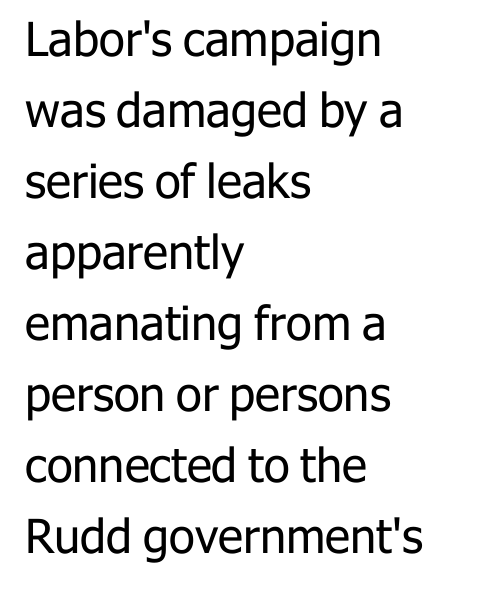
Q: Is the text bold? A: No.
Q: Is the text italic (slanted)? A: No, it is upright.
Q: Is the typeface a serif or a sans-serif typeface? A: Sans-serif.
Q: Is the text underlined? A: No.
Q: How is the paragraph aligned? A: Left-aligned.
Q: Is the spacing between letters normal or unusually wide? A: Normal.
Q: Is the spacing between lines tight, normal or loose? A: Normal.
Q: Width (condensed, normal, or wide)? A: Normal.
Q: Stroke contrast? A: Low.
Q: x-height? A: Medium.
Q: Monospaced? A: No.
